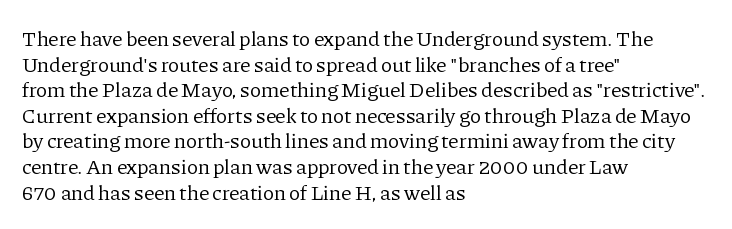
Q: Is the text bold? A: No.
Q: Is the text italic (slanted)? A: No, it is upright.
Q: Is the text underlined? A: No.
Q: How is the paragraph aligned? A: Left-aligned.
Q: Is the spacing between letters normal or unusually wide? A: Normal.
